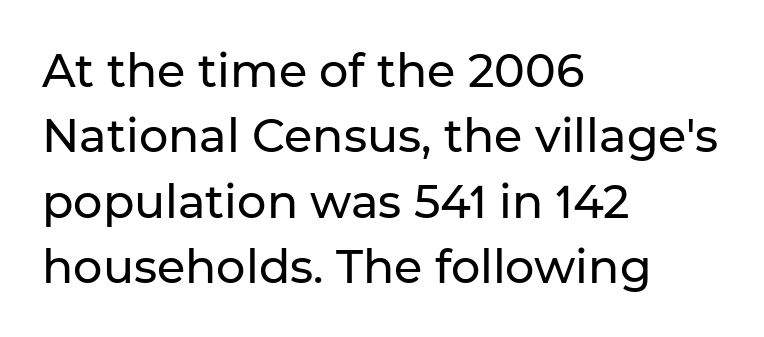
Q: Is the text italic (slanted)? A: No, it is upright.
Q: Is the typeface a serif or a sans-serif typeface? A: Sans-serif.
Q: Is the text underlined? A: No.
Q: How is the paragraph aligned? A: Left-aligned.
Q: Is the spacing between letters normal or unusually wide? A: Normal.
Q: Is the spacing between lines tight, normal or loose? A: Normal.
Q: Width (condensed, normal, or wide)? A: Normal.
Q: Stroke contrast? A: Low.
Q: x-height? A: Medium.
Q: Monospaced? A: No.
